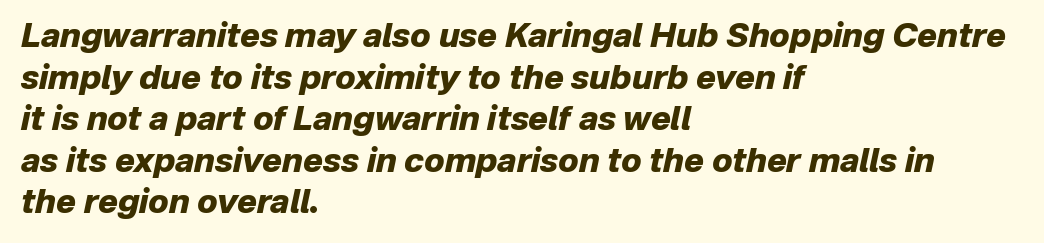
The image shows 33 px heavy type, italic (leaning right); set left-aligned, normal line spacing (1.26x), normal letter spacing, not underlined; low stroke contrast and a medium x-height.
